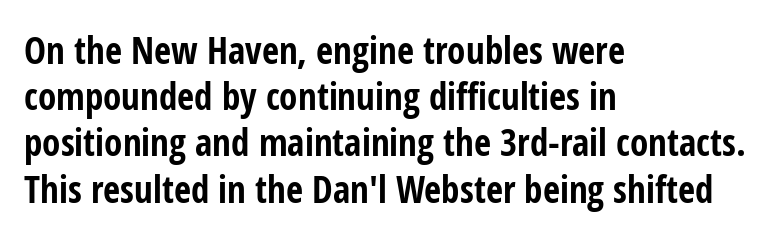
{"serif": "no", "italic": "no", "bold": "yes", "weight": "bold", "width": "condensed", "stroke_contrast": "low", "x_height": "medium", "monospaced": "no", "underline": "no", "align": "left", "line_spacing": "normal", "line_spacing_ratio": 1.25, "letter_spacing": "normal", "letter_spacing_em": 0.0, "glyph_px": 37}
